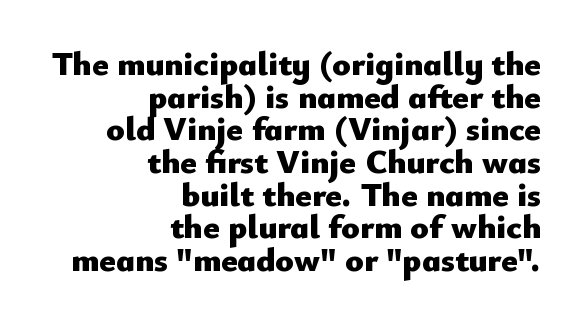
Q: Is the text bold? A: Yes.
Q: Is the text italic (slanted)? A: No, it is upright.
Q: Is the typeface a serif or a sans-serif typeface? A: Sans-serif.
Q: Is the text underlined? A: No.
Q: How is the paragraph aligned? A: Right-aligned.
Q: Is the spacing between letters normal or unusually wide? A: Normal.
Q: Is the spacing between lines tight, normal or loose? A: Tight.
Q: Width (condensed, normal, or wide)? A: Normal.
Q: Stroke contrast? A: Low.
Q: x-height? A: Small.
Q: Monospaced? A: No.
